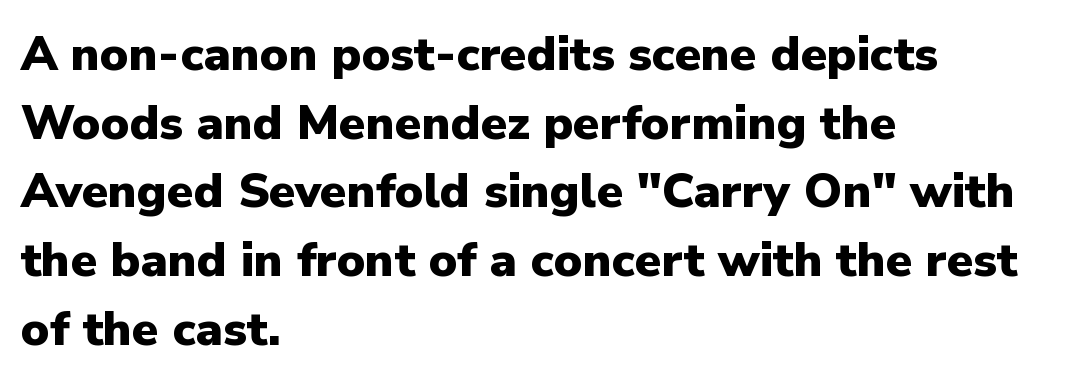
Q: Is the text bold? A: Yes.
Q: Is the text italic (slanted)? A: No, it is upright.
Q: Is the typeface a serif or a sans-serif typeface? A: Sans-serif.
Q: Is the text underlined? A: No.
Q: How is the paragraph aligned? A: Left-aligned.
Q: Is the spacing between letters normal or unusually wide? A: Normal.
Q: Is the spacing between lines tight, normal or loose? A: Normal.
Q: Width (condensed, normal, or wide)? A: Normal.
Q: Stroke contrast? A: Low.
Q: x-height? A: Medium.
Q: Monospaced? A: No.
